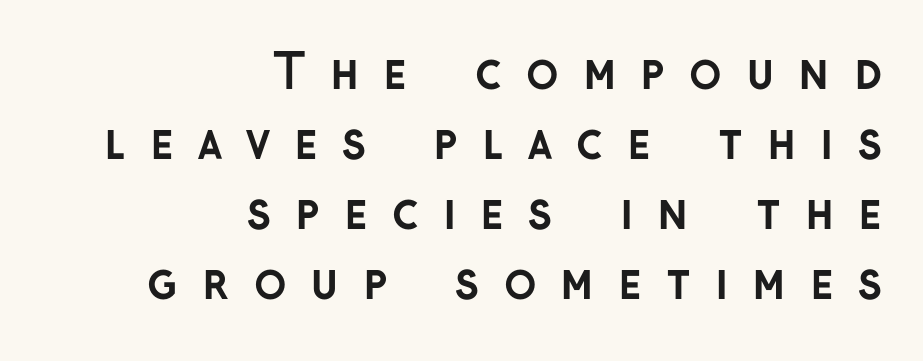
These lines are rendered in a variable-pitch font. Only glyphs here, with clear space below each row. Does the type have serifs? No, each stem ends abruptly. In terms of posture, this sample is upright. Glyph-to-glyph distance is far greater than everyday printed text. The rendering uses a moderate line-height, typical for paragraphs.
